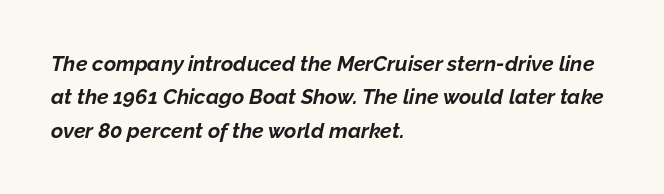
Q: Is the text bold? A: Yes.
Q: Is the text italic (slanted)? A: Yes, it leans right by about 12 degrees.
Q: Is the text underlined? A: No.
Q: How is the paragraph aligned? A: Left-aligned.
Q: Is the spacing between letters normal or unusually wide? A: Normal.
Q: Is the spacing between lines tight, normal or loose? A: Normal.
